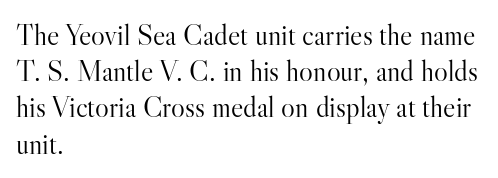
{"serif": "yes", "italic": "no", "bold": "no", "weight": "light", "width": "normal", "stroke_contrast": "high", "x_height": "small", "monospaced": "no", "underline": "no", "align": "left", "line_spacing": "normal", "line_spacing_ratio": 1.25, "letter_spacing": "normal", "letter_spacing_em": 0.0, "glyph_px": 29}
